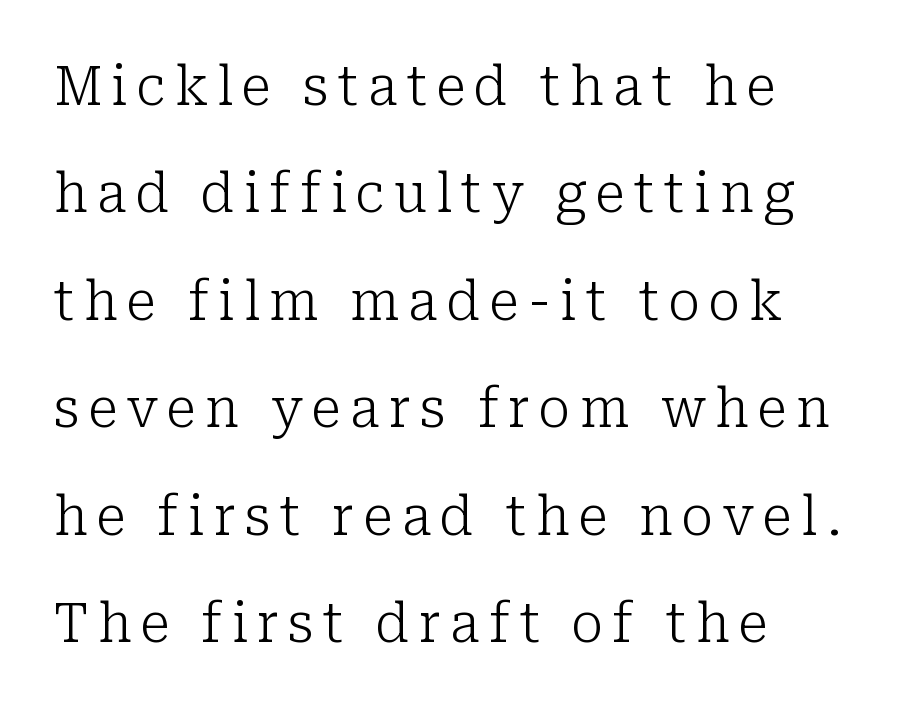
Has an underline been added? It has not. Do the characters align in a grid? No, the font is proportional. The typesetting does not lean heavy: it is not bold. Ascenders rise straight up at ninety degrees. Regarding serifs, this sample has them. Widely set lines give the paragraph a tall, airy silhouette.
